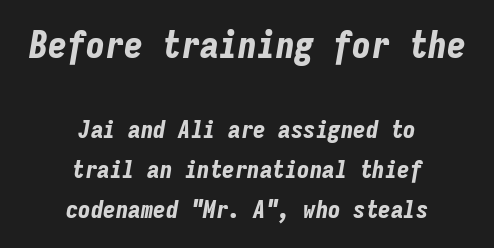
Neither beginnings nor endings align; midpoints do. Do the characters align in a grid? Yes, the font is monospaced. One glance says typical: line gaps are just what's usual. No word sits above an underline. Look at the glyph heights: the upper group is clearly the bigger setting.
